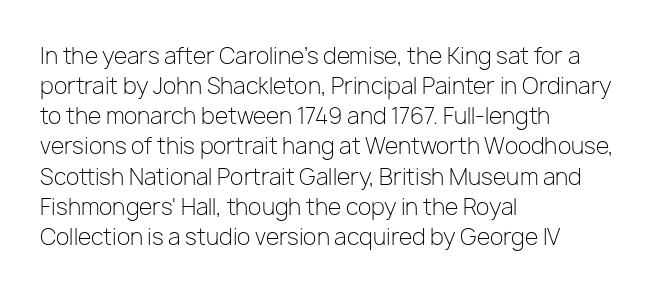
Q: Is the text bold? A: No.
Q: Is the text italic (slanted)? A: No, it is upright.
Q: Is the text underlined? A: No.
Q: How is the paragraph aligned? A: Left-aligned.
Q: Is the spacing between letters normal or unusually wide? A: Normal.
Q: Is the spacing between lines tight, normal or loose? A: Normal.
